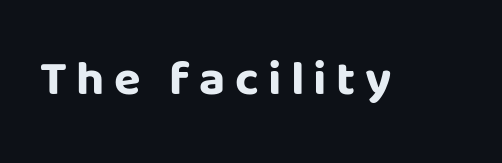
Q: Is the text bold? A: Yes.
Q: Is the text italic (slanted)? A: No, it is upright.
Q: Is the typeface a serif or a sans-serif typeface? A: Sans-serif.
Q: Is the text underlined? A: No.
Q: Width (condensed, normal, or wide)? A: Normal.
Q: Stroke contrast? A: Low.
Q: x-height? A: Large.
Q: Monospaced? A: No.
